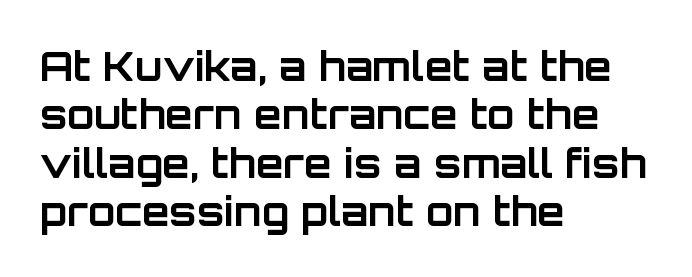
This sample is left-justified, so line endings fall wherever the words run out. Descender tails drop into unmarked territory. It's the straight-up-and-down kind of type. Between one letter and the next there's only the usual sliver of space. The passage shown is typed in a proportional face where columns would drift. The letters carry no serifs — their stems end cleanly without finishing strokes.
